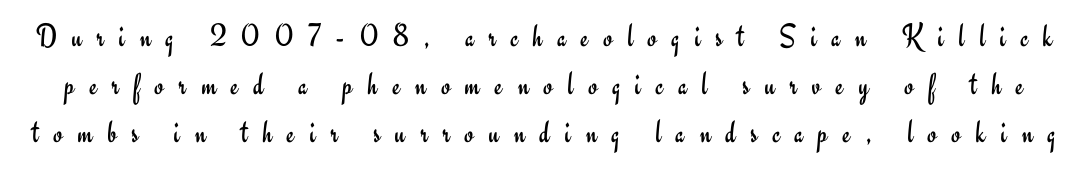
The image shows 33 px regular-weight sans-serif type; set normal line spacing (1.45x), unusually wide letter spacing (+0.45 em), not underlined; low stroke contrast and a small x-height.
